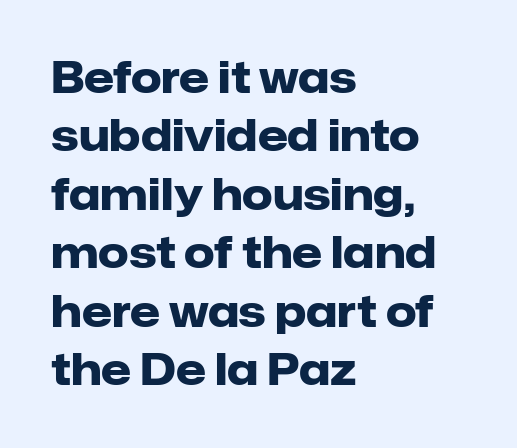
The image shows 43 px heavy sans-serif type, upright; set left-aligned, normal line spacing (1.36x), normal letter spacing, not underlined; low stroke contrast and a medium x-height.
